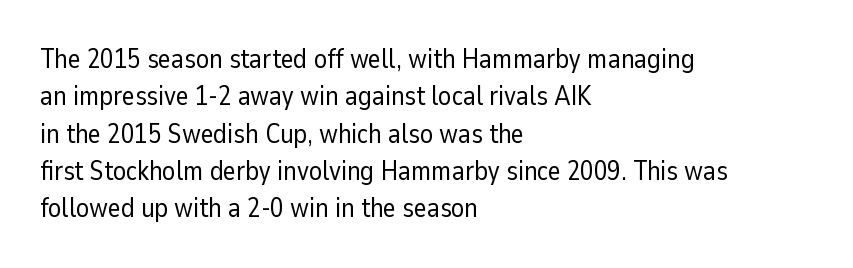
{"italic": "no", "bold": "no", "underline": "no", "align": "left", "line_spacing": "normal", "line_spacing_ratio": 1.38, "letter_spacing": "normal", "letter_spacing_em": 0.0, "glyph_px": 27}
